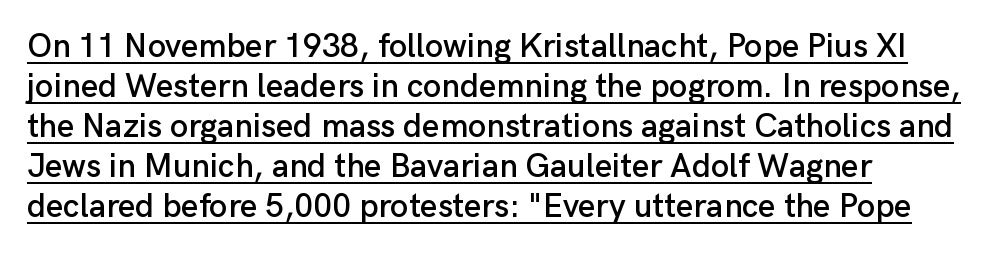
Q: Is the text italic (slanted)? A: No, it is upright.
Q: Is the typeface a serif or a sans-serif typeface? A: Sans-serif.
Q: Is the text underlined? A: Yes.
Q: How is the paragraph aligned? A: Left-aligned.
Q: Is the spacing between letters normal or unusually wide? A: Normal.
Q: Width (condensed, normal, or wide)? A: Normal.
Q: Stroke contrast? A: Low.
Q: x-height? A: Medium.
Q: Monospaced? A: No.
